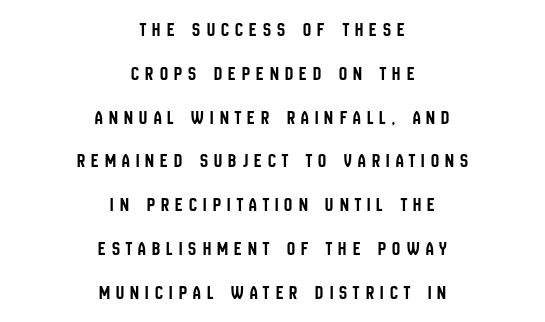
{"italic": "no", "underline": "no", "align": "center", "line_spacing": "loose", "line_spacing_ratio": 2.19, "letter_spacing": "wide", "letter_spacing_em": 0.31, "glyph_px": 20}
